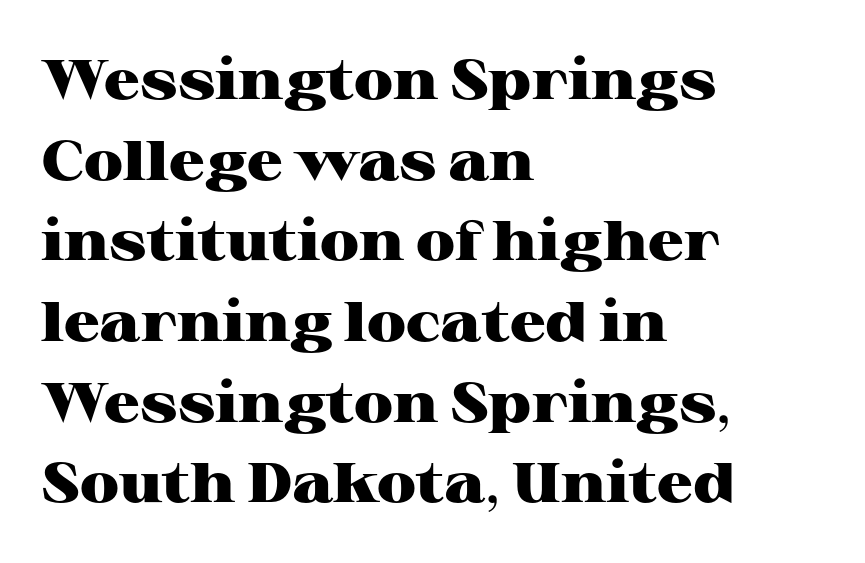
{"serif": "yes", "italic": "no", "bold": "yes", "weight": "heavy", "width": "wide", "stroke_contrast": "high", "x_height": "medium", "monospaced": "no", "underline": "no", "align": "left", "line_spacing": "normal", "line_spacing_ratio": 1.44, "letter_spacing": "normal", "letter_spacing_em": 0.0, "glyph_px": 56}
